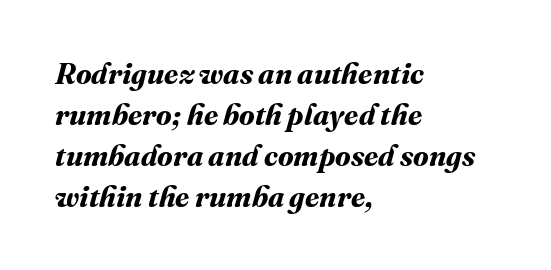
{"bold": "yes", "weight": "bold", "width": "normal", "stroke_contrast": "medium", "x_height": "medium", "monospaced": "no", "underline": "no", "align": "left", "line_spacing": "normal", "line_spacing_ratio": 1.41, "letter_spacing": "normal", "letter_spacing_em": 0.0, "glyph_px": 29}
